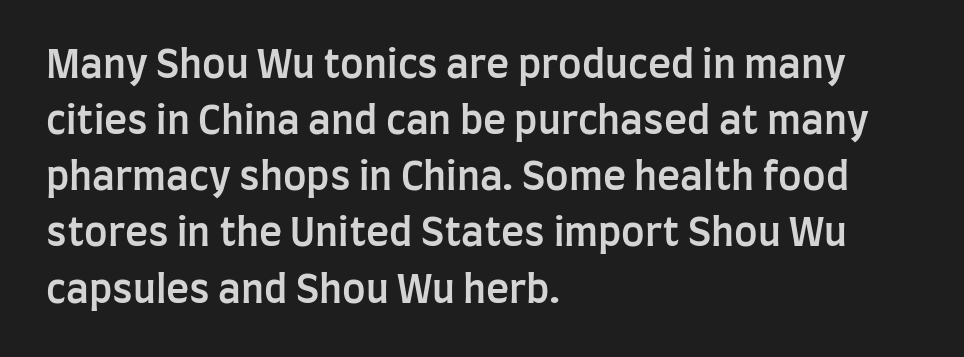
Q: Is the text bold? A: Semi-bold.
Q: Is the text italic (slanted)? A: No, it is upright.
Q: Is the typeface a serif or a sans-serif typeface? A: Sans-serif.
Q: Is the text underlined? A: No.
Q: How is the paragraph aligned? A: Left-aligned.
Q: Is the spacing between letters normal or unusually wide? A: Normal.
Q: Is the spacing between lines tight, normal or loose? A: Normal.
Q: Width (condensed, normal, or wide)? A: Condensed.
Q: Stroke contrast? A: Low.
Q: x-height? A: Large.
Q: Monospaced? A: No.
